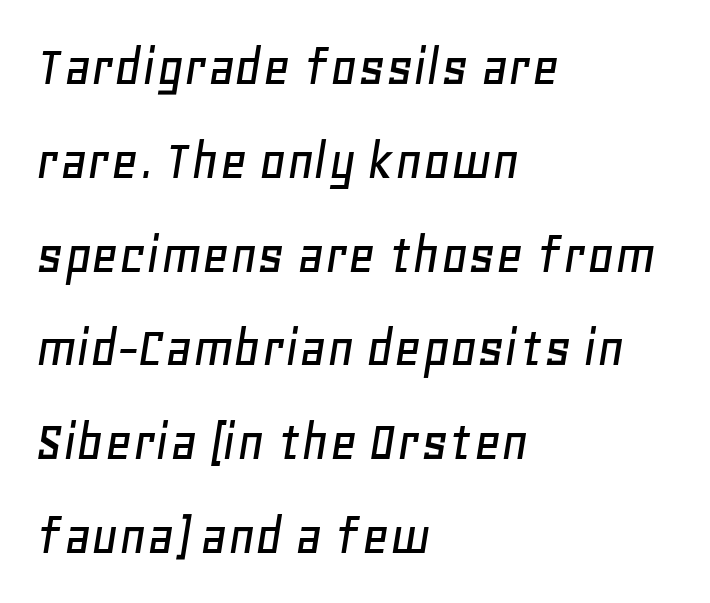
Q: Is the text italic (slanted)? A: Yes, it leans right by about 11 degrees.
Q: Is the text underlined? A: No.
Q: How is the paragraph aligned? A: Left-aligned.
Q: Is the spacing between letters normal or unusually wide? A: Normal.
Q: Is the spacing between lines tight, normal or loose? A: Normal.
Q: Width (condensed, normal, or wide)? A: Normal.
Q: Stroke contrast? A: Low.
Q: x-height? A: Large.
Q: Monospaced? A: No.
